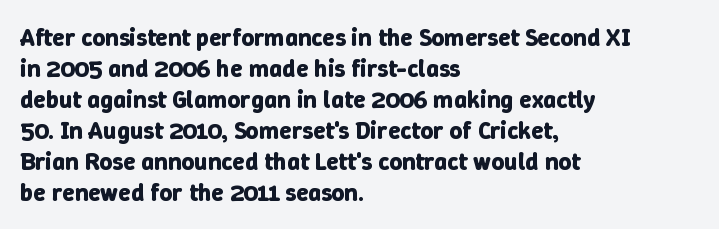
{"italic": "no", "bold": "yes", "underline": "no", "align": "left", "line_spacing_ratio": 1.24, "letter_spacing": "normal", "letter_spacing_em": 0.0, "glyph_px": 25}
